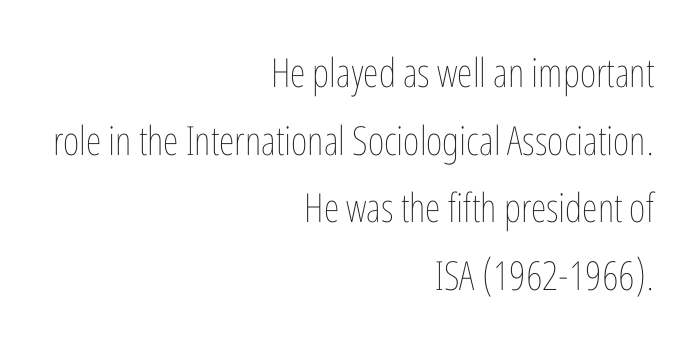
{"italic": "no", "bold": "no", "weight": "thin", "width": "condensed", "stroke_contrast": "low", "x_height": "medium", "monospaced": "no", "underline": "no", "align": "right", "line_spacing": "normal", "line_spacing_ratio": 1.69, "letter_spacing": "normal", "letter_spacing_em": 0.0, "glyph_px": 40}
